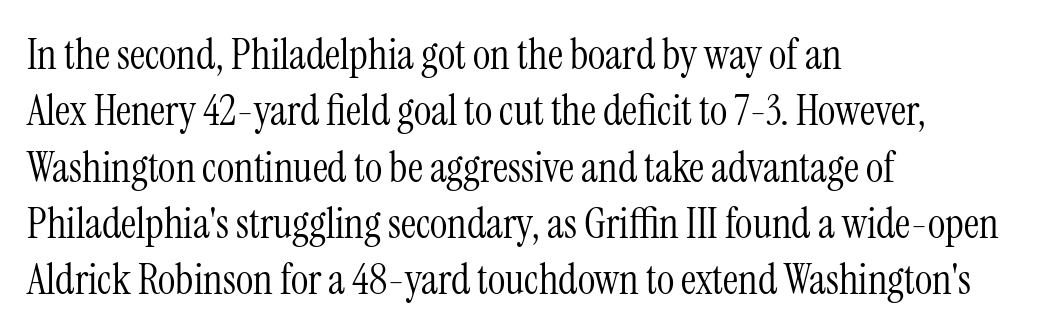
Q: Is the text bold? A: No.
Q: Is the text italic (slanted)? A: No, it is upright.
Q: Is the typeface a serif or a sans-serif typeface? A: Serif.
Q: Is the text underlined? A: No.
Q: How is the paragraph aligned? A: Left-aligned.
Q: Is the spacing between letters normal or unusually wide? A: Normal.
Q: Is the spacing between lines tight, normal or loose? A: Normal.
Q: Width (condensed, normal, or wide)? A: Condensed.
Q: Stroke contrast? A: Medium.
Q: x-height? A: Medium.
Q: Monospaced? A: No.
